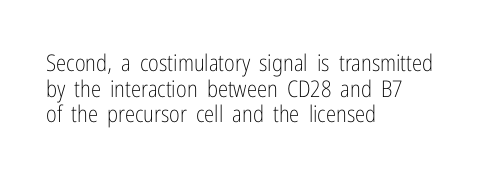
Students, observe: this is what under-led, compact text looks like. Nobody drew a line under any word here. A typesetter would mark this as roman, not italic. Every row of glyphs begins at an identical x-position on the left.
